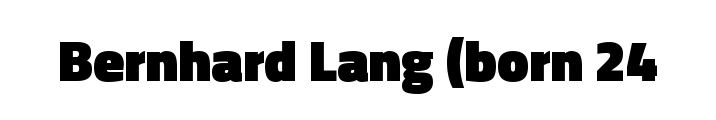
Q: Is the text bold? A: Yes.
Q: Is the text italic (slanted)? A: No, it is upright.
Q: Is the typeface a serif or a sans-serif typeface? A: Sans-serif.
Q: Is the text underlined? A: No.
Q: Is the spacing between letters normal or unusually wide? A: Normal.
Q: Width (condensed, normal, or wide)? A: Normal.
Q: x-height? A: Medium.
Q: Monospaced? A: No.
